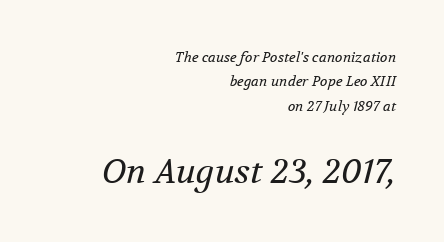
Q: Is the text bold? A: No.
Q: Is the text italic (slanted)? A: Yes, it leans right by about 12 degrees.
Q: Is the typeface a serif or a sans-serif typeface? A: Serif.
Q: Is the text underlined? A: No.
Q: How is the paragraph aligned? A: Right-aligned.
Q: Is the spacing between letters normal or unusually wide? A: Normal.
Q: Which block of text is set in a larger size, the first (top) or the second (bottom)? A: The second (bottom) one.
Q: Width (condensed, normal, or wide)? A: Normal.
Q: Stroke contrast? A: Medium.
Q: x-height? A: Medium.
Q: Monospaced? A: No.
